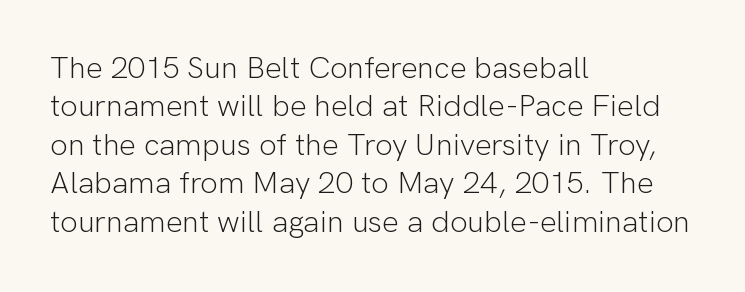
{"serif": "no", "italic": "no", "bold": "no", "weight": "light", "width": "normal", "stroke_contrast": "low", "x_height": "medium", "monospaced": "no", "underline": "no", "align": "left", "line_spacing_ratio": 1.24, "letter_spacing": "normal", "letter_spacing_em": 0.0, "glyph_px": 31}
